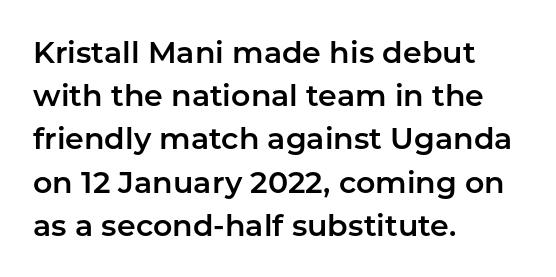
{"serif": "no", "italic": "no", "width": "normal", "stroke_contrast": "low", "x_height": "medium", "monospaced": "no", "underline": "no", "align": "left", "line_spacing": "normal", "line_spacing_ratio": 1.44, "letter_spacing": "normal", "letter_spacing_em": 0.0, "glyph_px": 30}
